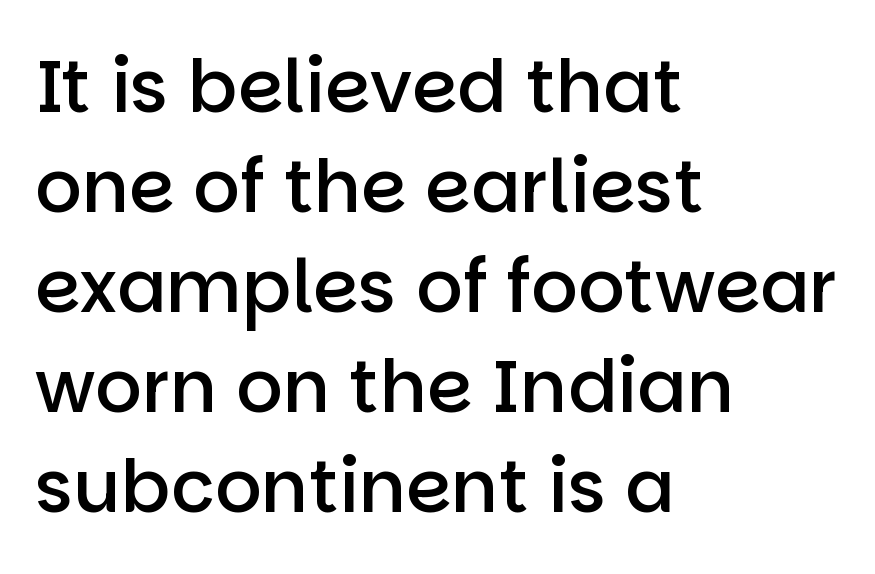
The image shows 73 px semibold sans-serif type, upright; set left-aligned, normal line spacing (1.37x), normal letter spacing, not underlined; low stroke contrast and a large x-height.
